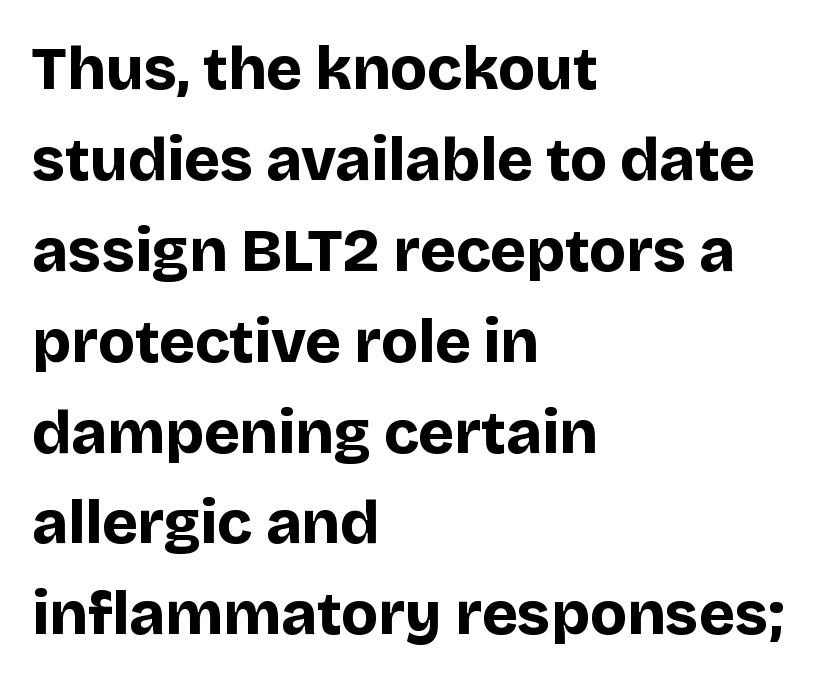
The image shows 61 px bold sans-serif type, upright; set left-aligned, normal line spacing (1.49x), normal letter spacing, not underlined; low stroke contrast and a large x-height.
